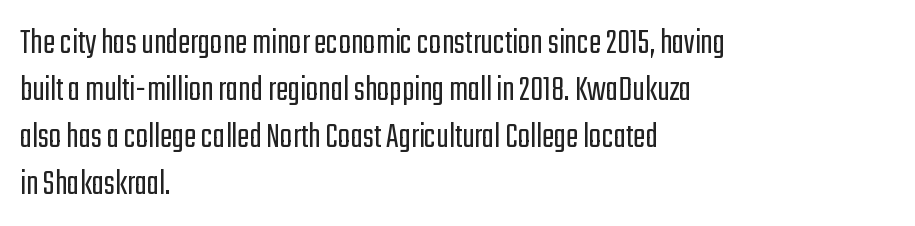
{"serif": "no", "italic": "no", "bold": "no", "weight": "light", "width": "condensed", "stroke_contrast": "low", "x_height": "medium", "monospaced": "no", "underline": "no", "align": "left", "line_spacing": "normal", "line_spacing_ratio": 1.27, "letter_spacing": "normal", "letter_spacing_em": 0.0, "glyph_px": 37}
